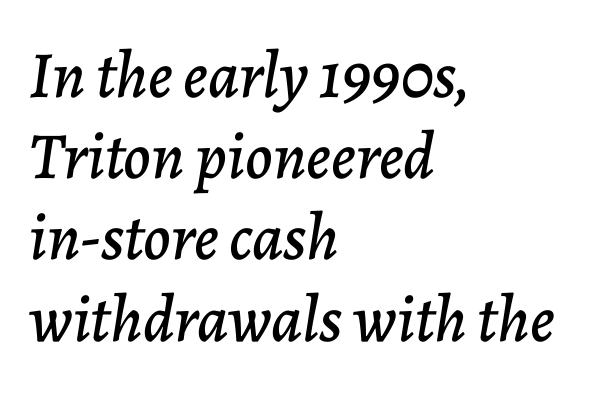
Q: Is the text italic (slanted)? A: Yes, it leans right by about 7 degrees.
Q: Is the text underlined? A: No.
Q: How is the paragraph aligned? A: Left-aligned.
Q: Is the spacing between letters normal or unusually wide? A: Normal.
Q: Width (condensed, normal, or wide)? A: Normal.
Q: Stroke contrast? A: Low.
Q: x-height? A: Medium.
Q: Monospaced? A: No.
